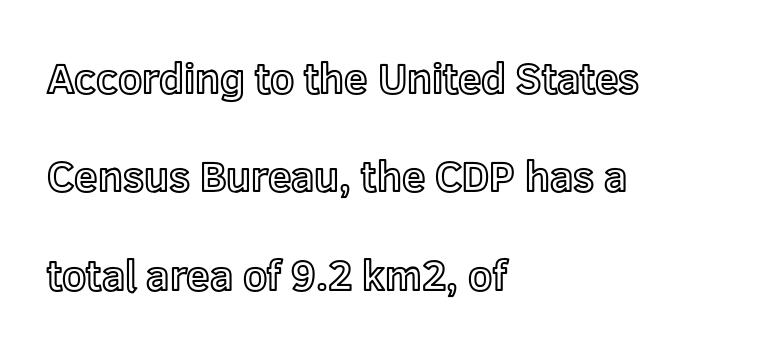
{"italic": "no", "width": "normal", "x_height": "medium", "monospaced": "no", "underline": "no", "align": "left", "line_spacing": "loose", "line_spacing_ratio": 2.34, "letter_spacing": "normal", "letter_spacing_em": 0.0, "glyph_px": 42}
